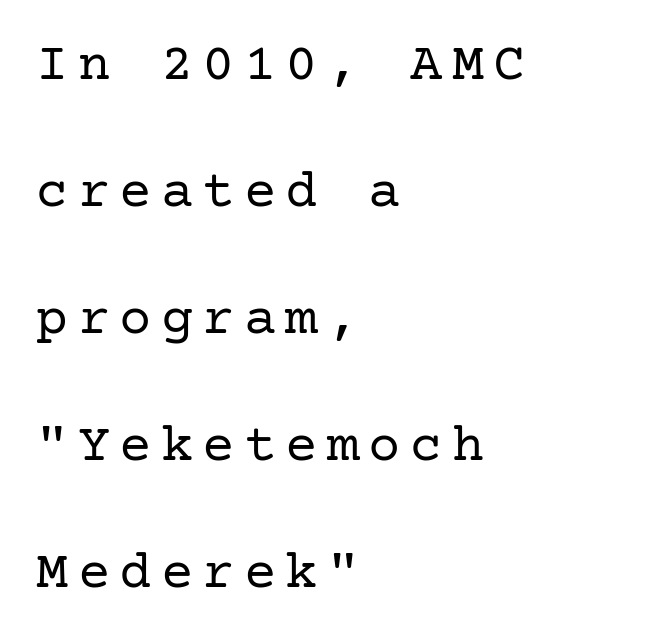
Old-style or modern, the face here clearly has serifs. This rendering features lettering with no underline. Italic? Not at all — the glyphs are vertical. The lines in this sample share a left origin and differ only in where they stop. Rows of type keep a wide berth in the vertical direction. The strokes carry an ordinary text weight at most.
